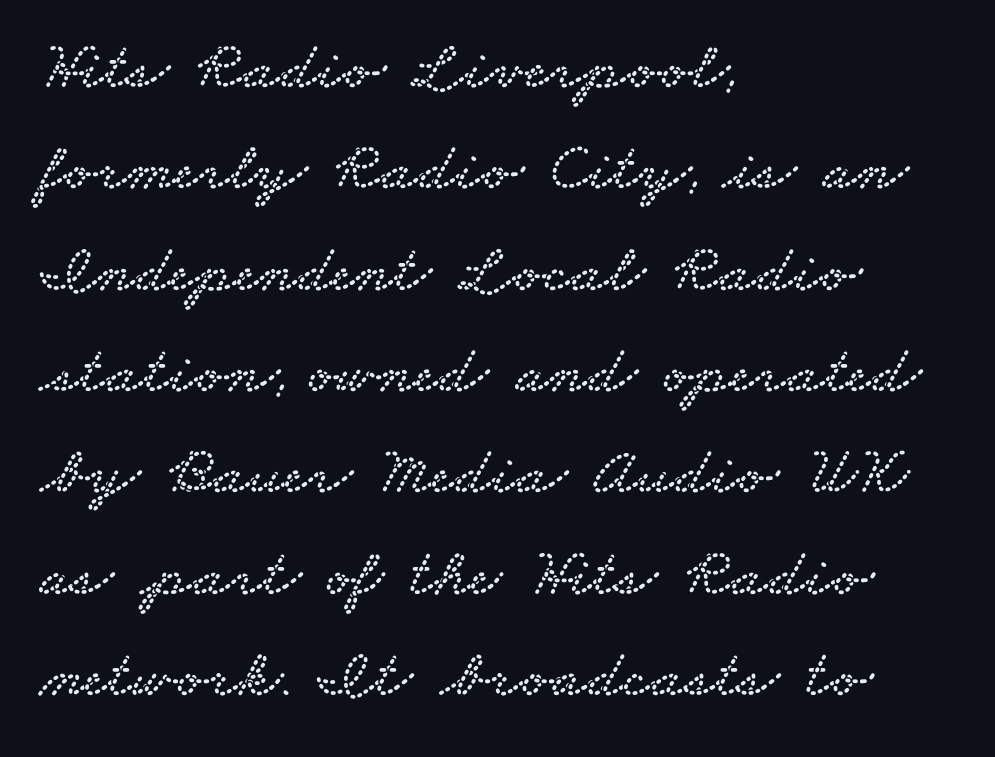
Q: Is the typeface a serif or a sans-serif typeface? A: Serif.
Q: Is the text underlined? A: No.
Q: How is the paragraph aligned? A: Left-aligned.
Q: Is the spacing between letters normal or unusually wide? A: Normal.
Q: Is the spacing between lines tight, normal or loose? A: Normal.
Q: Width (condensed, normal, or wide)? A: Wide.
Q: Stroke contrast? A: Low.
Q: x-height? A: Small.
Q: Monospaced? A: No.
